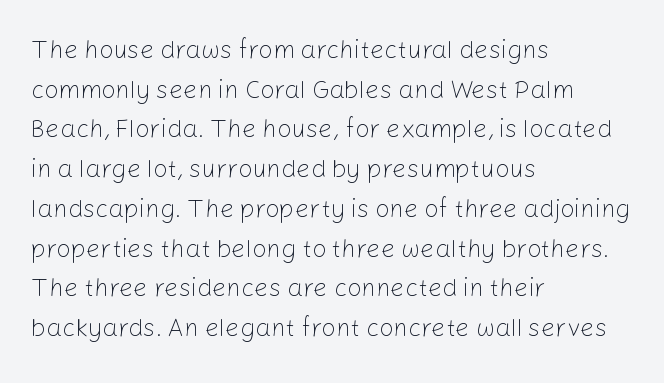
The image shows 25 px text type, upright; set left-aligned, normal line spacing (1.59x), normal letter spacing, not underlined.
